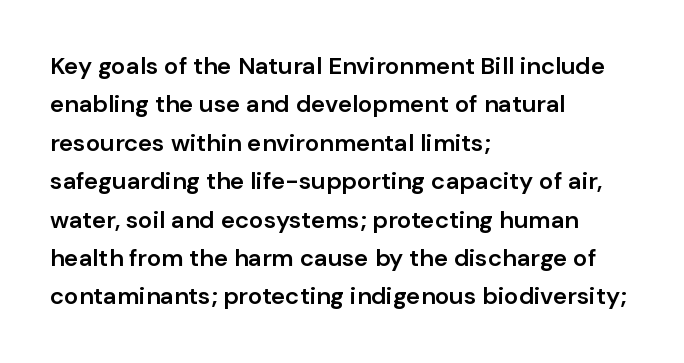
The rendering uses a moderate line-height, typical for paragraphs. How heavy is the stroke? Medium-heavy — a semibold, shy of bold. In CSS terms this would be text-align: left. The glyphs are unaccompanied by any horizontal stroke below them.
